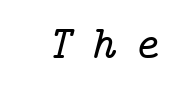
Q: Is the text italic (slanted)? A: Yes, it leans right by about 14 degrees.
Q: Is the typeface a serif or a sans-serif typeface? A: Serif.
Q: Is the text underlined? A: No.
Q: Is the spacing between letters normal or unusually wide? A: Unusually wide.
Q: Width (condensed, normal, or wide)? A: Normal.
Q: Stroke contrast? A: Low.
Q: x-height? A: Medium.
